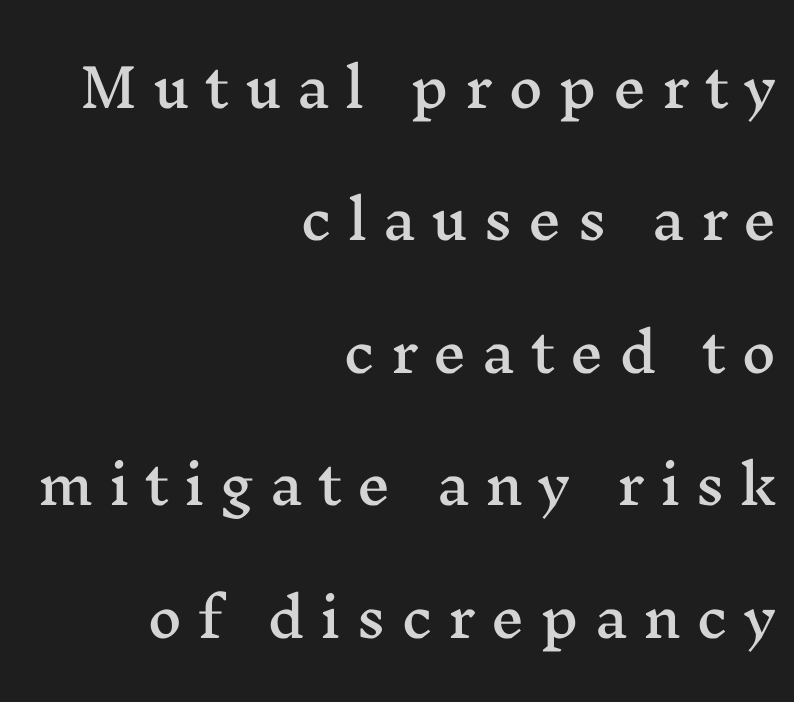
Q: Is the text italic (slanted)? A: No, it is upright.
Q: Is the typeface a serif or a sans-serif typeface? A: Serif.
Q: Is the text underlined? A: No.
Q: How is the paragraph aligned? A: Right-aligned.
Q: Is the spacing between letters normal or unusually wide? A: Unusually wide.
Q: Is the spacing between lines tight, normal or loose? A: Loose.
Q: Width (condensed, normal, or wide)? A: Wide.
Q: Stroke contrast? A: Medium.
Q: x-height? A: Medium.
Q: Monospaced? A: No.
